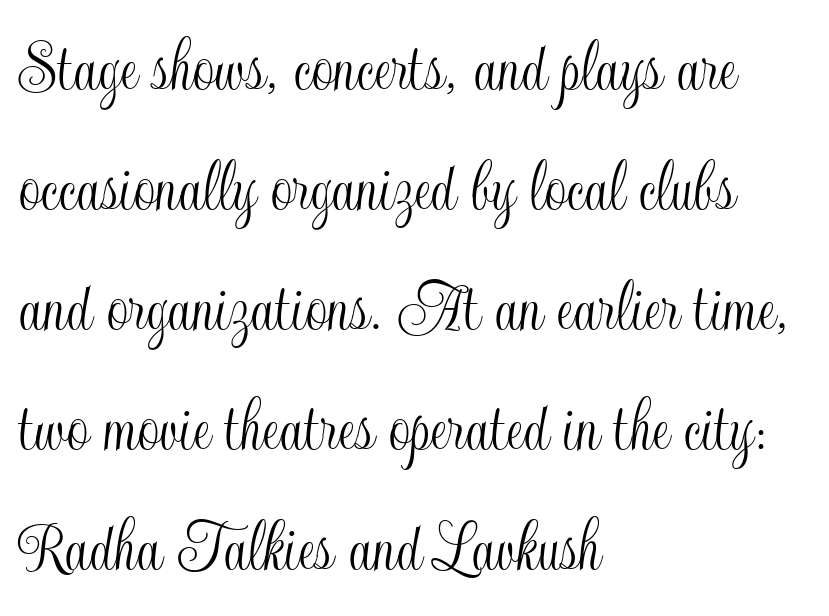
Q: Is the text italic (slanted)? A: Yes.
Q: Is the text underlined? A: No.
Q: How is the paragraph aligned? A: Left-aligned.
Q: Is the spacing between letters normal or unusually wide? A: Normal.
Q: Is the spacing between lines tight, normal or loose? A: Normal.
Q: Width (condensed, normal, or wide)? A: Condensed.
Q: x-height? A: Small.
Q: Monospaced? A: No.
